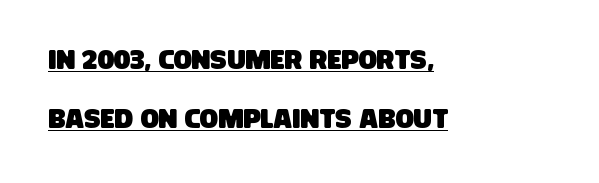
{"underline": "yes", "align": "left", "line_spacing": "loose", "line_spacing_ratio": 2.18, "letter_spacing": "normal", "letter_spacing_em": 0.0, "glyph_px": 27}
